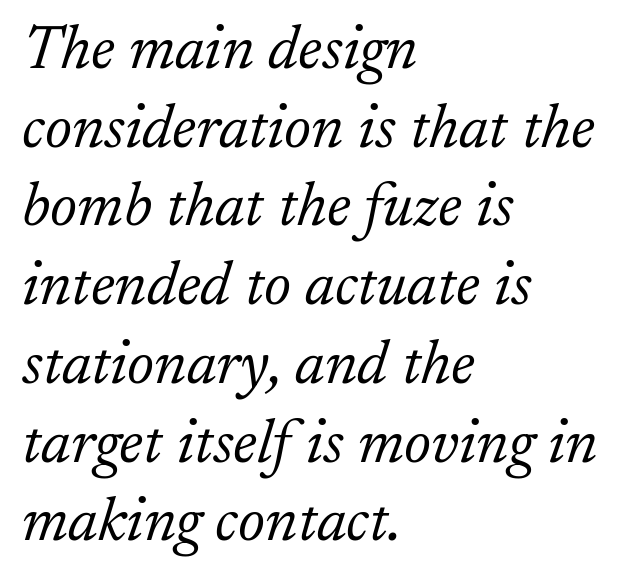
Q: Is the text bold? A: No.
Q: Is the text italic (slanted)? A: Yes, it leans right by about 17 degrees.
Q: Is the typeface a serif or a sans-serif typeface? A: Serif.
Q: Is the text underlined? A: No.
Q: How is the paragraph aligned? A: Left-aligned.
Q: Is the spacing between letters normal or unusually wide? A: Normal.
Q: Is the spacing between lines tight, normal or loose? A: Normal.
Q: Width (condensed, normal, or wide)? A: Normal.
Q: Stroke contrast? A: Low.
Q: x-height? A: Small.
Q: Monospaced? A: No.
